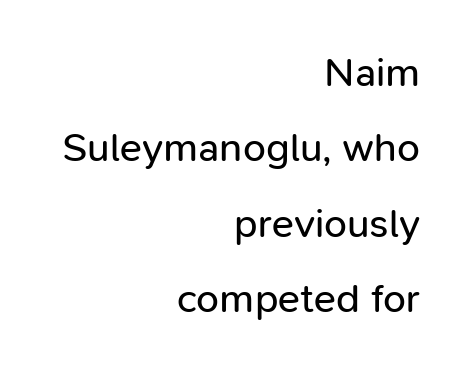
The letterforms sit at book weight or below. What kind of face is this? One without serifs — a sans. The passage shown is not underscored anywhere. Posture: vertical.
